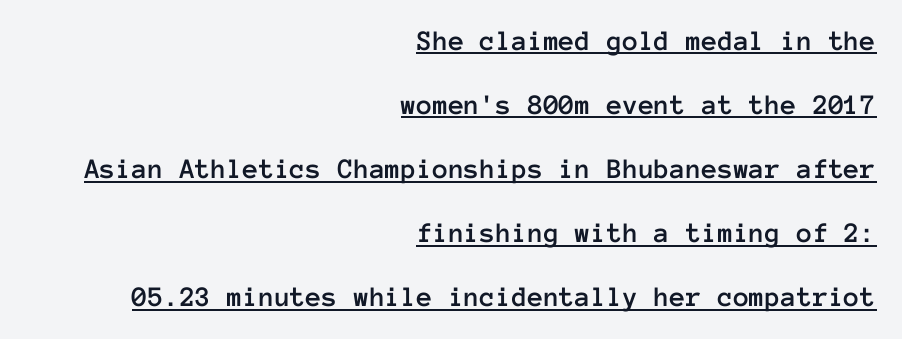
Q: Is the text italic (slanted)? A: No, it is upright.
Q: Is the text underlined? A: Yes.
Q: How is the paragraph aligned? A: Right-aligned.
Q: Is the spacing between letters normal or unusually wide? A: Normal.
Q: Is the spacing between lines tight, normal or loose? A: Loose.
Q: Width (condensed, normal, or wide)? A: Normal.
Q: Stroke contrast? A: Low.
Q: x-height? A: Medium.
Q: Monospaced? A: Yes.
